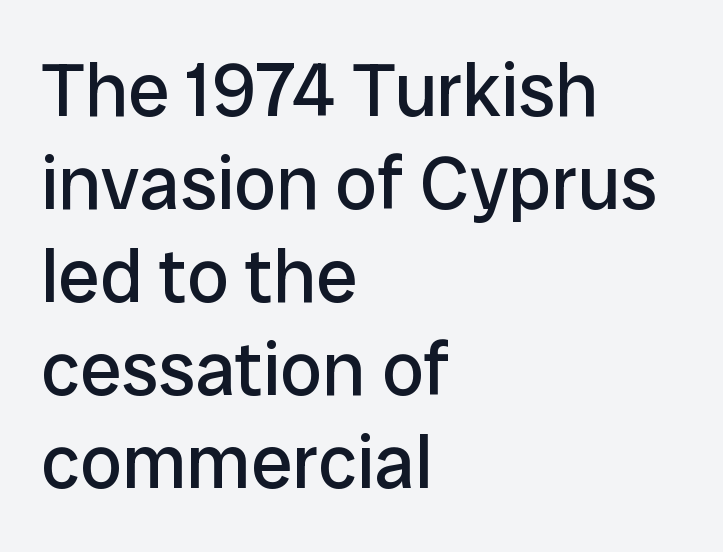
{"serif": "no", "italic": "no", "bold": "no", "weight": "regular", "width": "normal", "stroke_contrast": "low", "x_height": "medium", "monospaced": "no", "underline": "no", "align": "left", "line_spacing_ratio": 1.24, "letter_spacing": "normal", "letter_spacing_em": 0.0, "glyph_px": 75}
